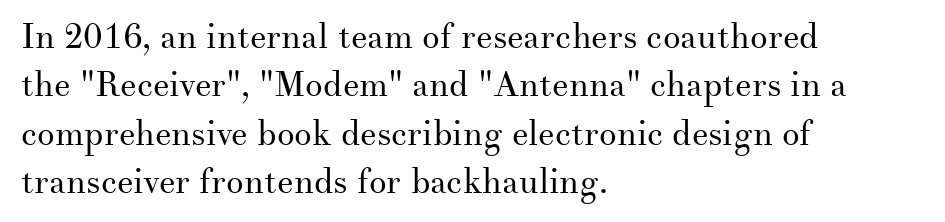
Q: Is the text bold? A: No.
Q: Is the text italic (slanted)? A: No, it is upright.
Q: Is the typeface a serif or a sans-serif typeface? A: Serif.
Q: Is the text underlined? A: No.
Q: How is the paragraph aligned? A: Left-aligned.
Q: Is the spacing between letters normal or unusually wide? A: Normal.
Q: Is the spacing between lines tight, normal or loose? A: Normal.
Q: Width (condensed, normal, or wide)? A: Normal.
Q: Stroke contrast? A: Medium.
Q: x-height? A: Small.
Q: Monospaced? A: No.
